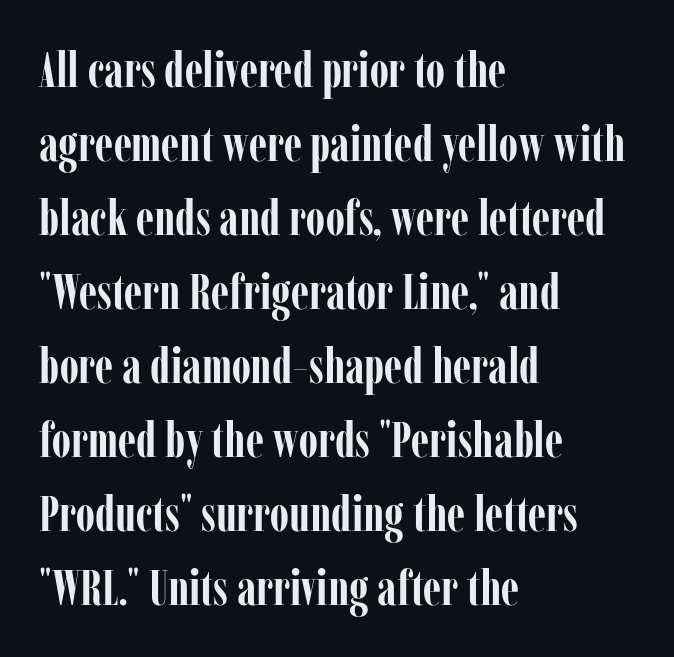
{"serif": "yes", "italic": "no", "bold": "yes", "weight": "semibold", "width": "condensed", "stroke_contrast": "low", "x_height": "medium", "monospaced": "no", "underline": "no", "align": "left", "line_spacing": "normal", "line_spacing_ratio": 1.48, "letter_spacing": "normal", "letter_spacing_em": 0.0, "glyph_px": 50}
